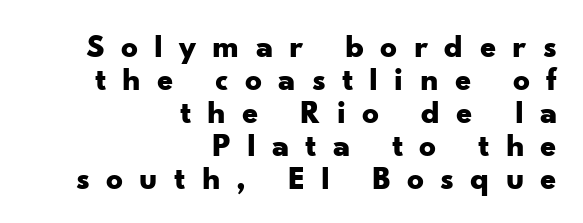
The image shows 33 px bold, wide sans-serif type, upright; set right-aligned, tight line spacing (1.0x), unusually wide letter spacing (+0.49 em), not underlined; low stroke contrast and a small x-height.
